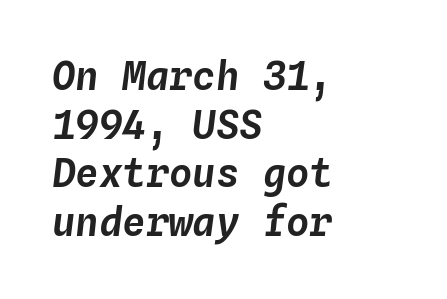
Designer's note — italics engaged. Type without underlining. Honestly, the row spacing looks completely unremarkable. Left-aligned paragraph, ragged on the right. Is this a fixed-width face? Yes — each glyph sits in an identical cell.
